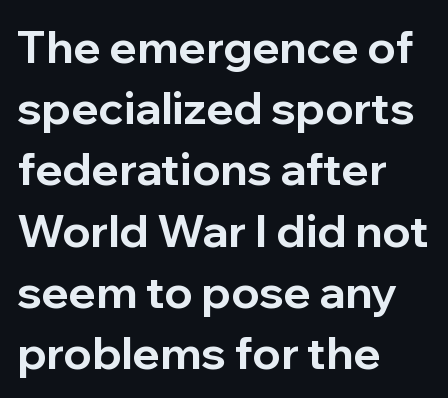
Q: Is the text bold? A: Yes.
Q: Is the text italic (slanted)? A: No, it is upright.
Q: Is the typeface a serif or a sans-serif typeface? A: Sans-serif.
Q: Is the text underlined? A: No.
Q: How is the paragraph aligned? A: Left-aligned.
Q: Is the spacing between letters normal or unusually wide? A: Normal.
Q: Is the spacing between lines tight, normal or loose? A: Normal.
Q: Width (condensed, normal, or wide)? A: Normal.
Q: Stroke contrast? A: Low.
Q: x-height? A: Medium.
Q: Monospaced? A: No.
